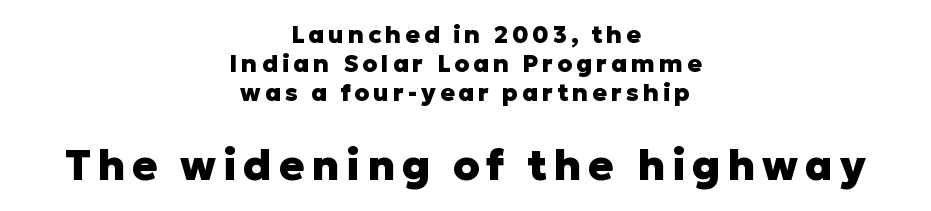
The image shows 42 px heavy sans-serif type, upright; set centered, line spacing 1.2x, not underlined; the second (bottom) block is 1.75x larger; low stroke contrast and a medium x-height.
